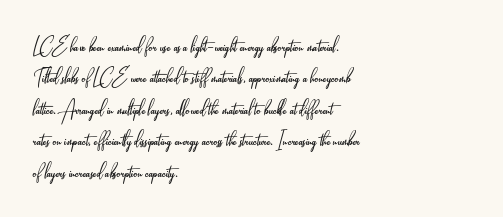
{"bold": "no", "underline": "no", "align": "left", "line_spacing": "normal", "line_spacing_ratio": 1.26, "letter_spacing": "normal", "letter_spacing_em": 0.0, "glyph_px": 25}
